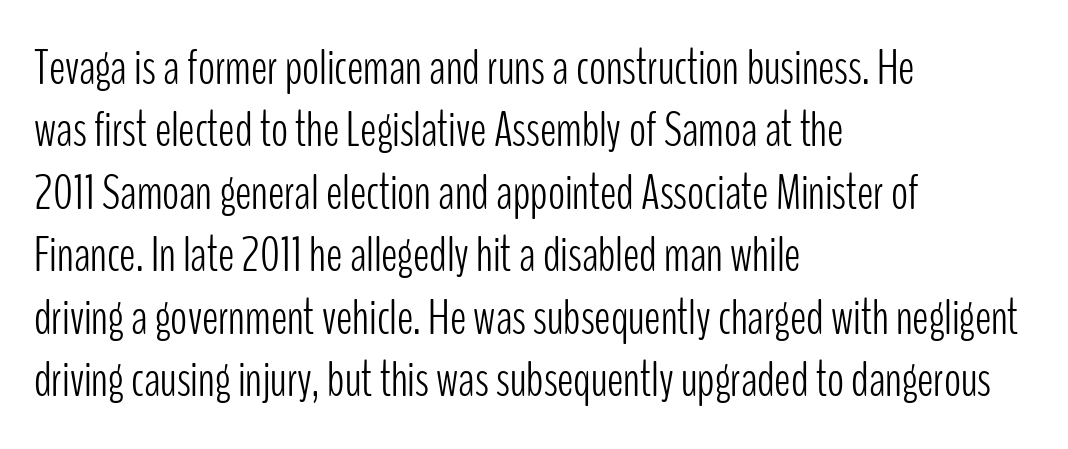
The image shows 50 px light, condensed sans-serif type, upright; set left-aligned, normal line spacing (1.25x), normal letter spacing, not underlined; low stroke contrast and a medium x-height.
